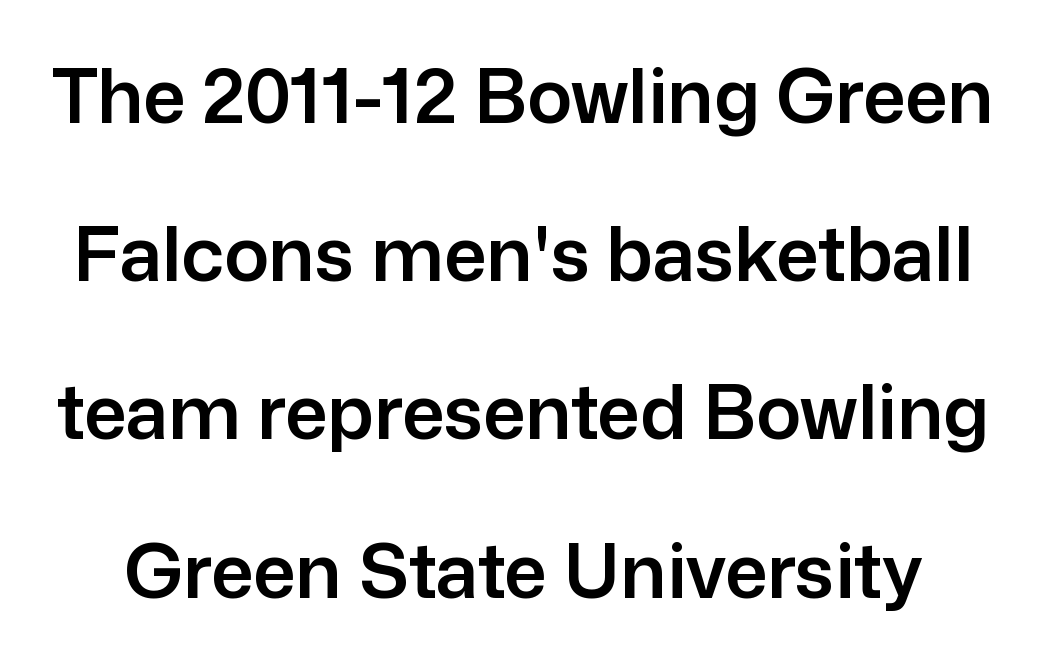
The image shows 75 px sans-serif type, upright; set loose line spacing (2.11x), normal letter spacing, not underlined; low stroke contrast and a medium x-height.
